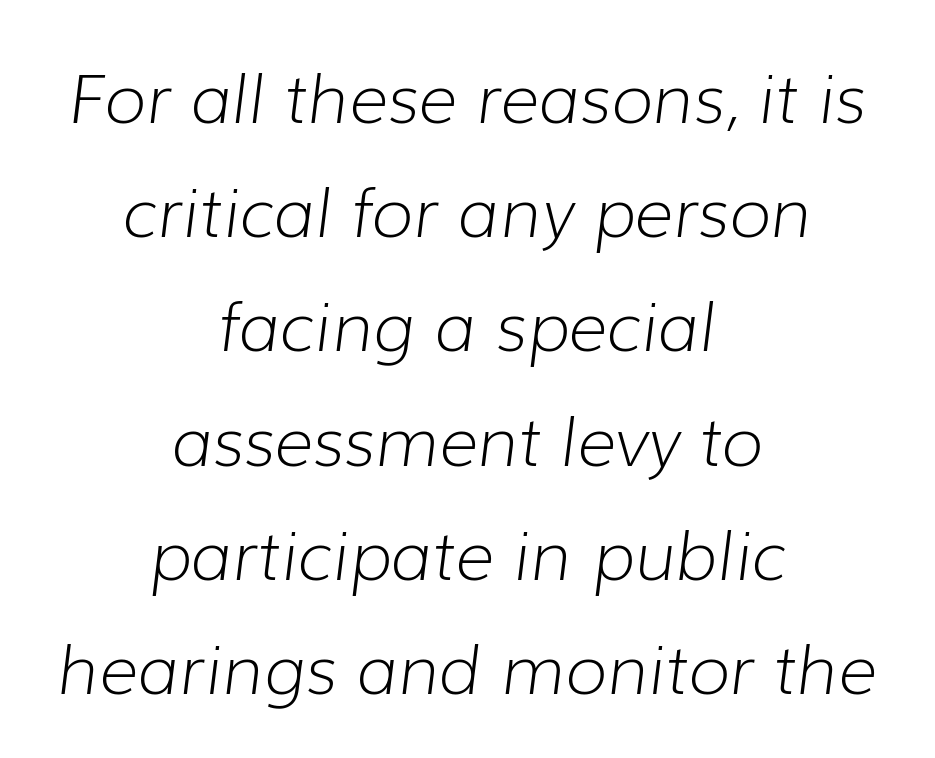
The image shows 68 px light type, italic (leaning right); set centered, normal line spacing (1.68x), normal letter spacing, not underlined; low stroke contrast and a medium x-height.
